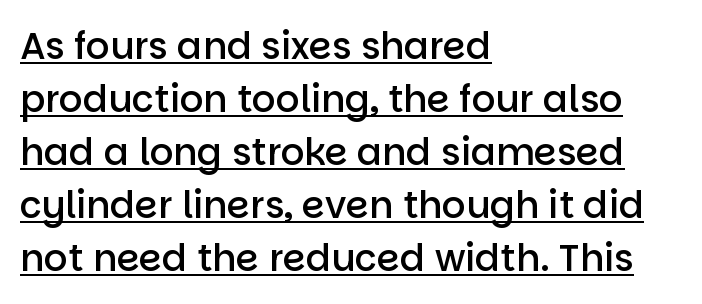
Q: Is the text bold? A: Semi-bold.
Q: Is the text italic (slanted)? A: No, it is upright.
Q: Is the typeface a serif or a sans-serif typeface? A: Sans-serif.
Q: Is the text underlined? A: Yes.
Q: How is the paragraph aligned? A: Left-aligned.
Q: Is the spacing between letters normal or unusually wide? A: Normal.
Q: Is the spacing between lines tight, normal or loose? A: Normal.
Q: Width (condensed, normal, or wide)? A: Normal.
Q: Stroke contrast? A: Low.
Q: x-height? A: Large.
Q: Monospaced? A: No.
